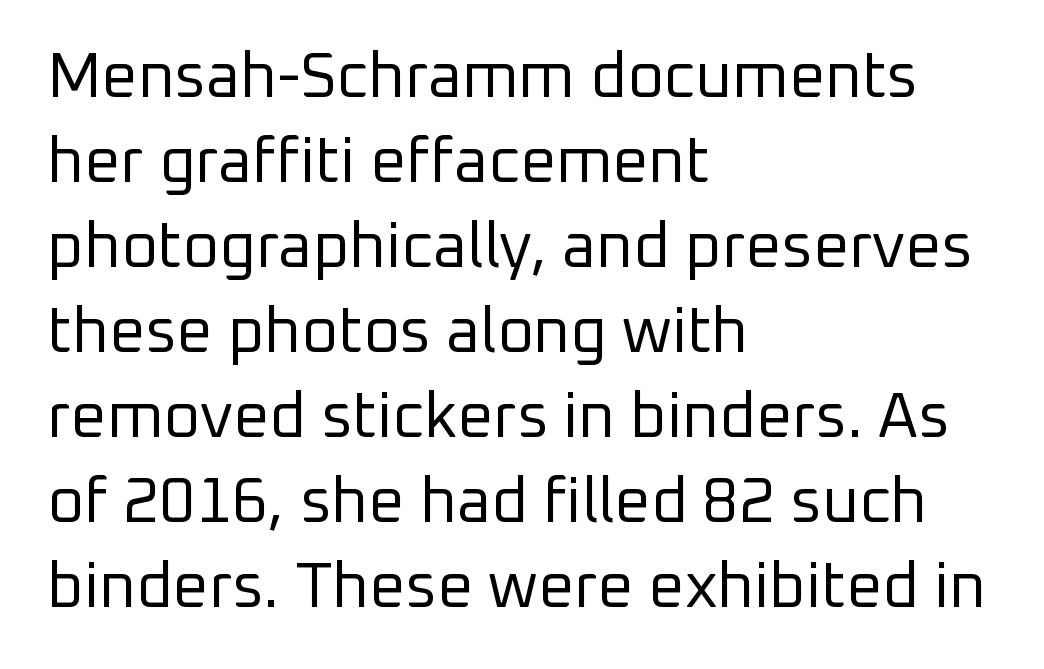
The image shows 63 px regular-weight sans-serif type, upright; set left-aligned, normal line spacing (1.35x), normal letter spacing, not underlined; low stroke contrast and a medium x-height.
